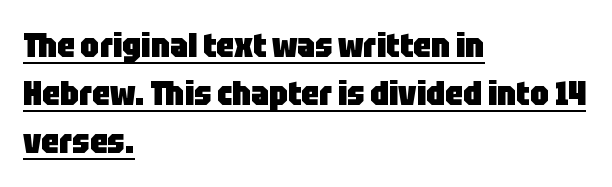
Q: Is the text bold? A: Yes.
Q: Is the text italic (slanted)? A: No, it is upright.
Q: Is the typeface a serif or a sans-serif typeface? A: Sans-serif.
Q: Is the text underlined? A: Yes.
Q: How is the paragraph aligned? A: Left-aligned.
Q: Is the spacing between letters normal or unusually wide? A: Normal.
Q: Is the spacing between lines tight, normal or loose? A: Normal.
Q: Width (condensed, normal, or wide)? A: Condensed.
Q: Stroke contrast? A: Low.
Q: x-height? A: Large.
Q: Monospaced? A: No.
